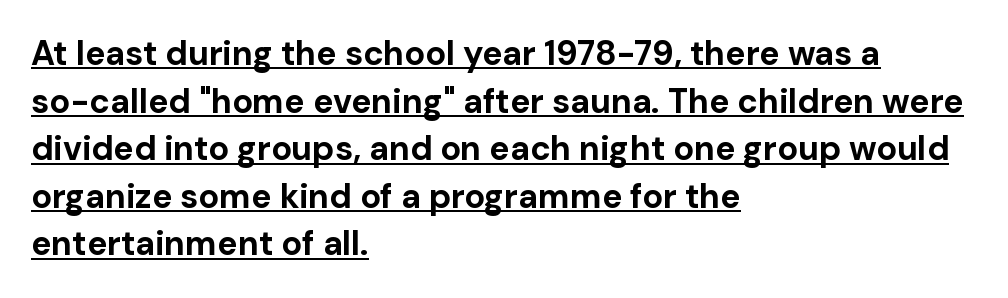
{"serif": "no", "italic": "no", "bold": "yes", "weight": "bold", "width": "normal", "stroke_contrast": "low", "x_height": "medium", "monospaced": "no", "underline": "yes", "align": "left", "line_spacing": "normal", "line_spacing_ratio": 1.4, "letter_spacing": "normal", "letter_spacing_em": 0.0, "glyph_px": 34}
